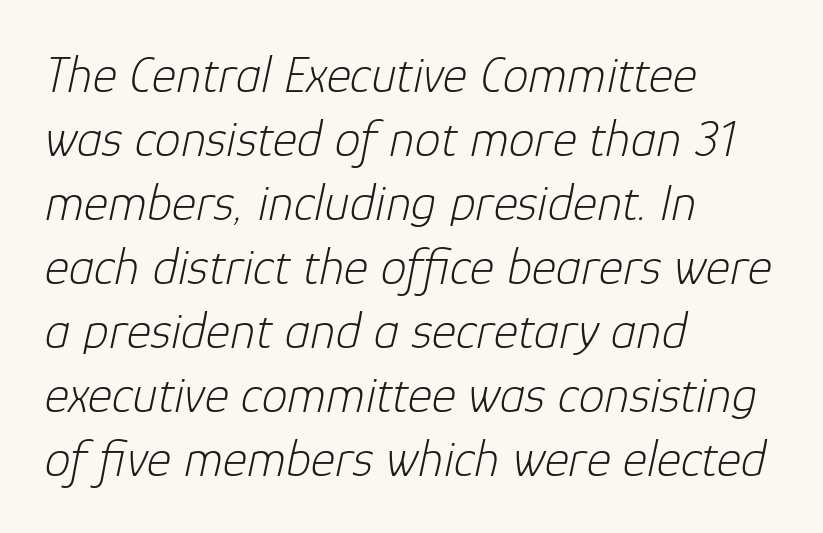
This reads as an unemphasized weight, regular at the heaviest. These lines are rendered in a variable-pitch font. The rendering anchors every line to the left-hand side. This rendering features lettering with no underline. This is oblique type, the kind used for emphasis or titles. This rendering leaves character spacing at its baseline value.
